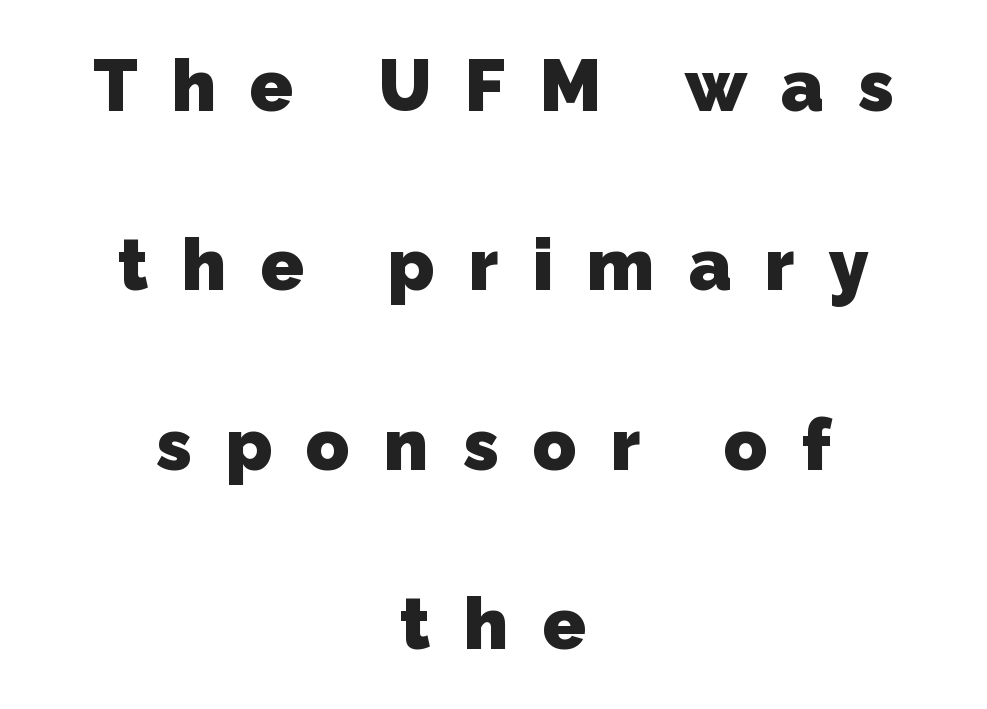
The image shows 72 px heavy sans-serif type; set centered, loose line spacing (2.49x), unusually wide letter spacing (+0.47 em), not underlined; low stroke contrast and a medium x-height.
